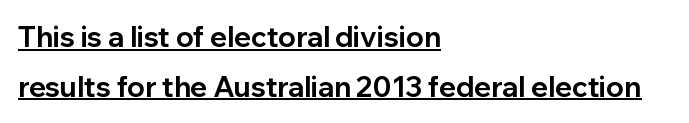
{"serif": "no", "italic": "no", "bold": "yes", "weight": "bold", "width": "normal", "stroke_contrast": "low", "x_height": "medium", "monospaced": "no", "underline": "yes", "align": "left", "line_spacing_ratio": 1.77, "letter_spacing": "normal", "letter_spacing_em": 0.0, "glyph_px": 28}
